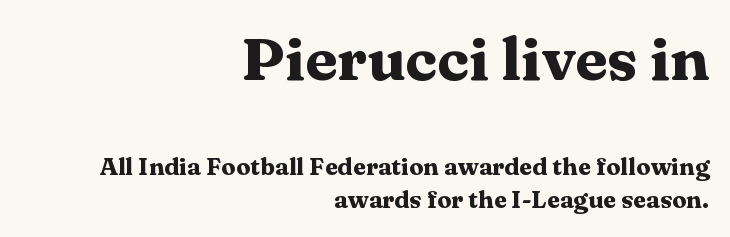
Layout note: lines flush right. These lines carry a lot of weight — the face is fully bold. Italic: no, the glyphs are upright roman. Interline gaps are of average width in this sample.
